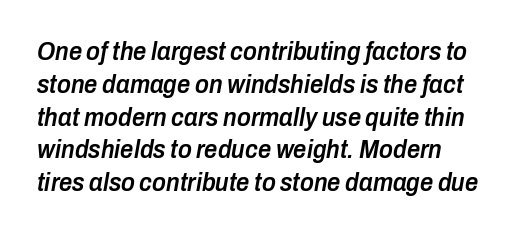
Q: Is the text bold? A: Semi-bold.
Q: Is the text italic (slanted)? A: Yes, it leans right by about 10 degrees.
Q: Is the text underlined? A: No.
Q: How is the paragraph aligned? A: Left-aligned.
Q: Is the spacing between letters normal or unusually wide? A: Normal.
Q: Is the spacing between lines tight, normal or loose? A: Normal.
